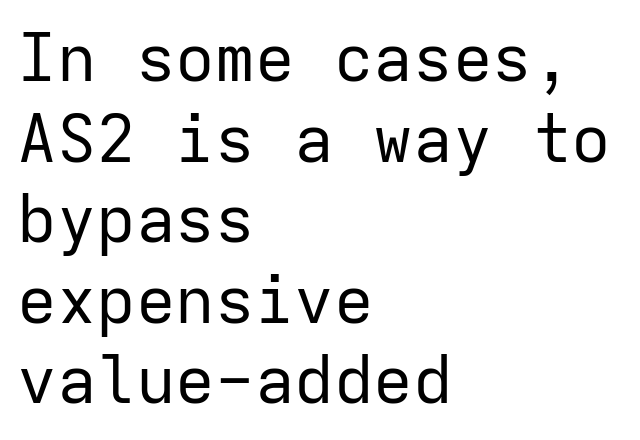
{"serif": "no", "italic": "no", "bold": "no", "weight": "regular", "width": "normal", "stroke_contrast": "low", "x_height": "medium", "monospaced": "yes", "underline": "no", "align": "left", "line_spacing_ratio": 1.22, "letter_spacing": "normal", "letter_spacing_em": 0.0, "glyph_px": 66}
